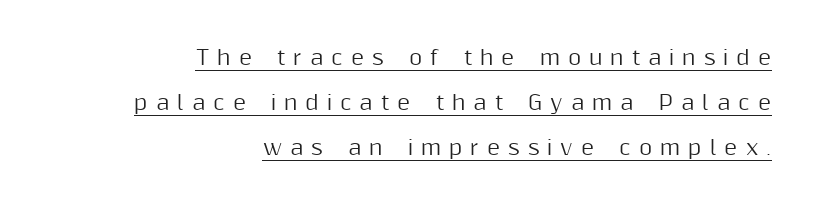
Check the space under the baseline: a stroke is drawn there. The passage shown stacks its lines with a broad gap. Students, note that the glyphs here are deliberately spaced far apart. This sample uses an upright cut, with every glyph sitting square on the baseline. These lines are set flush right with a ragged left edge.
